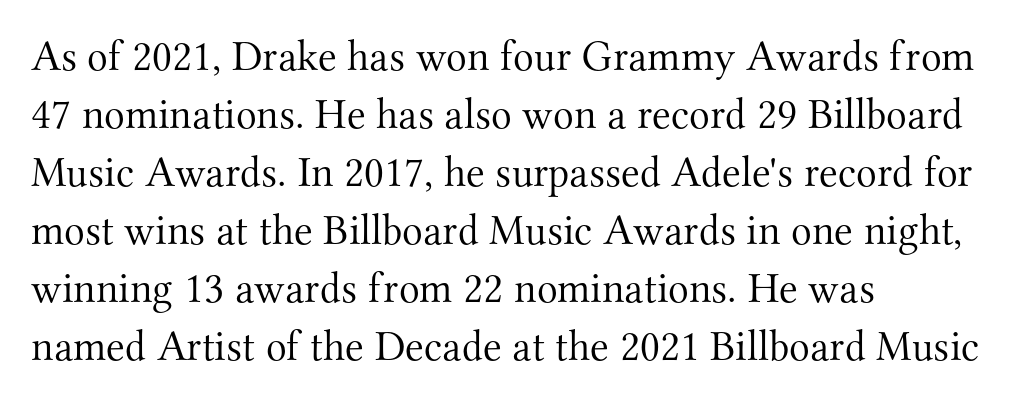
There is no visible air inserted between adjacent glyphs. Is this a fixed-width face? No — the glyphs have proportional, varying widths. Nobody drew a line under any word here. Serif or sans? Serif — the stroke terminals have little feet.
